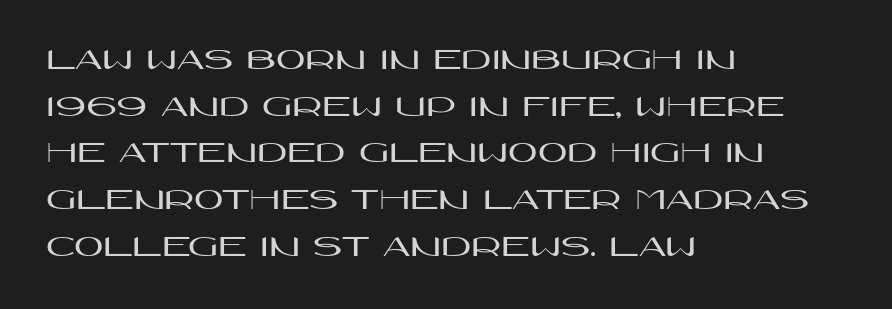
Q: Is the text italic (slanted)? A: No, it is upright.
Q: Is the typeface a serif or a sans-serif typeface? A: Sans-serif.
Q: Is the text underlined? A: No.
Q: How is the paragraph aligned? A: Left-aligned.
Q: Is the spacing between letters normal or unusually wide? A: Normal.
Q: Is the spacing between lines tight, normal or loose? A: Normal.
Q: Width (condensed, normal, or wide)? A: Wide.
Q: Stroke contrast? A: High.
Q: x-height? A: Large.
Q: Monospaced? A: No.
